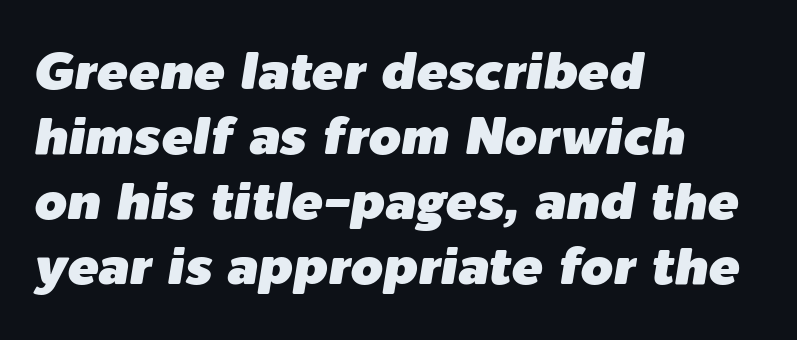
Words appear dense and cohesive because spacing is normal. Think of a printed novel: that variable character pitch is what you see here. Compared with a centered layout, this one pins lines to the left instead. The vertical gap from one line to the next is medium. Clear beneath every line of the passage.
